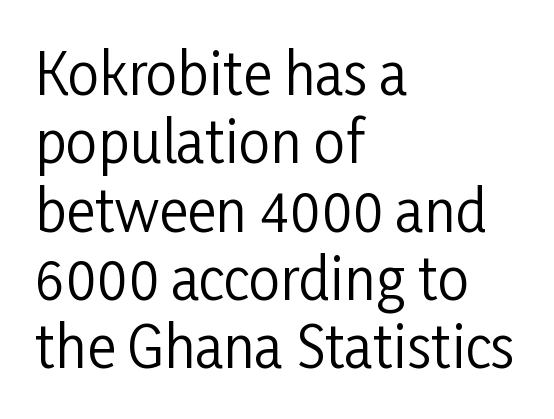
{"serif": "no", "italic": "no", "bold": "no", "weight": "regular", "width": "condensed", "stroke_contrast": "low", "x_height": "medium", "monospaced": "no", "underline": "no", "align": "left", "line_spacing_ratio": 1.22, "letter_spacing": "normal", "letter_spacing_em": 0.0, "glyph_px": 56}
